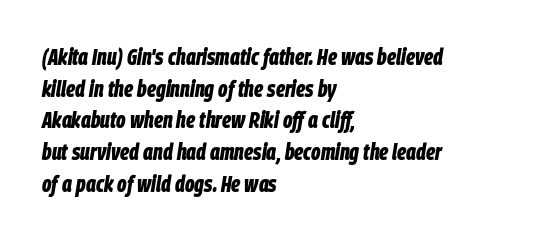
Q: Is the text bold? A: Yes.
Q: Is the text italic (slanted)? A: Yes, it leans right by about 9 degrees.
Q: Is the text underlined? A: No.
Q: How is the paragraph aligned? A: Left-aligned.
Q: Is the spacing between letters normal or unusually wide? A: Normal.
Q: Is the spacing between lines tight, normal or loose? A: Normal.
